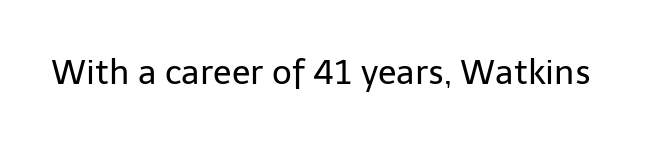
The rendering keeps characters at their native spacing. Serif or sans? Sans — the stroke terminals are bare. Heaviness? Minimal to ordinary, like unemphasized prose. This sample uses an upright cut, with every glyph sitting square on the baseline. Proportional: the letters do not fall into vertical columns. Glance below the letters and you will spot only blank space.
